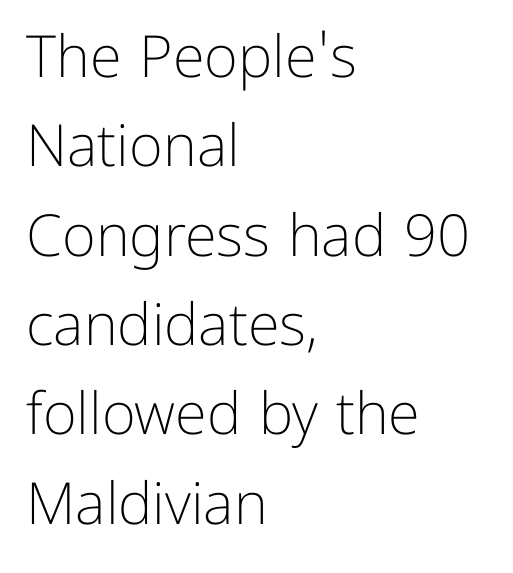
Stroke mass is kept to a normal reading level or below. The space beneath each line is pristine and unruled. Posture: vertical. Here the glyphs are tracked normally, forming tight word shapes. A student would call this left alignment; a typographer would say flush left, rag right.
